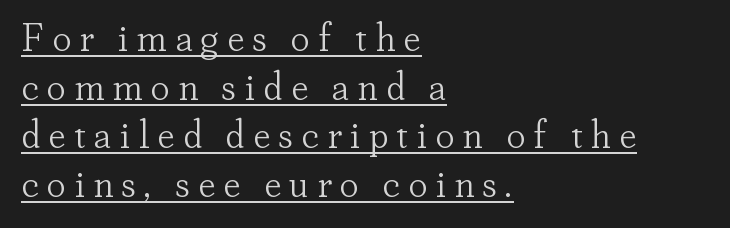
Q: Is the text bold? A: No.
Q: Is the text italic (slanted)? A: No, it is upright.
Q: Is the typeface a serif or a sans-serif typeface? A: Serif.
Q: Is the text underlined? A: Yes.
Q: How is the paragraph aligned? A: Left-aligned.
Q: Is the spacing between letters normal or unusually wide? A: Unusually wide.
Q: Is the spacing between lines tight, normal or loose? A: Normal.
Q: Width (condensed, normal, or wide)? A: Normal.
Q: Stroke contrast? A: Low.
Q: x-height? A: Small.
Q: Monospaced? A: No.
